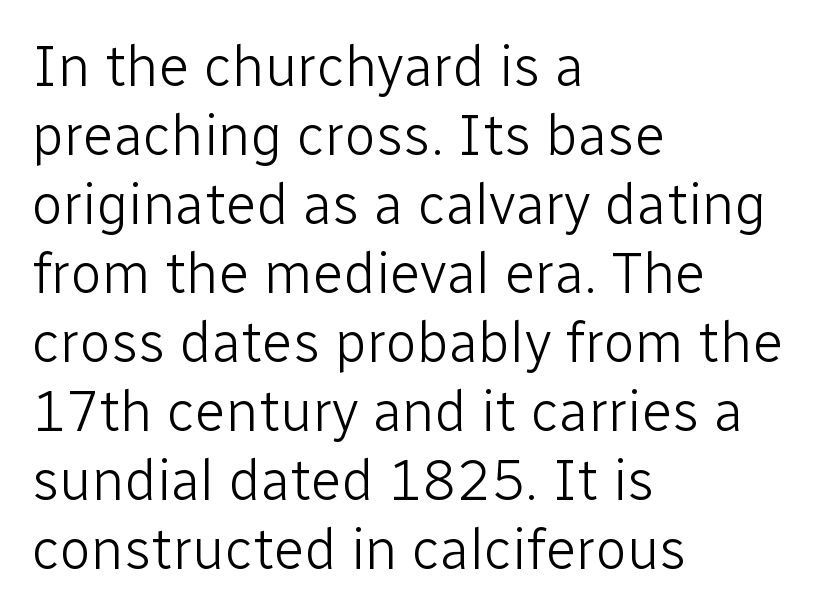
The image shows 57 px light sans-serif type, upright; set left-aligned, line spacing 1.21x, normal letter spacing, not underlined; low stroke contrast and a medium x-height.
